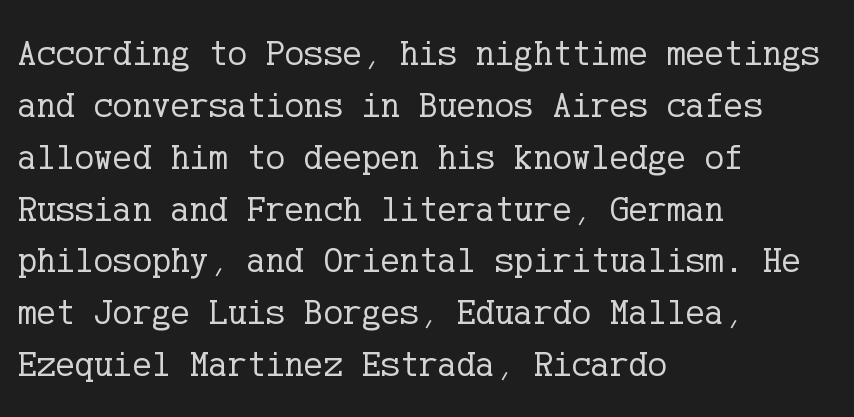
{"serif": "yes", "italic": "no", "bold": "no", "weight": "regular", "width": "normal", "stroke_contrast": "low", "x_height": "medium", "underline": "no", "align": "left", "line_spacing": "normal", "line_spacing_ratio": 1.44, "letter_spacing": "normal", "letter_spacing_em": 0.0, "glyph_px": 36}
